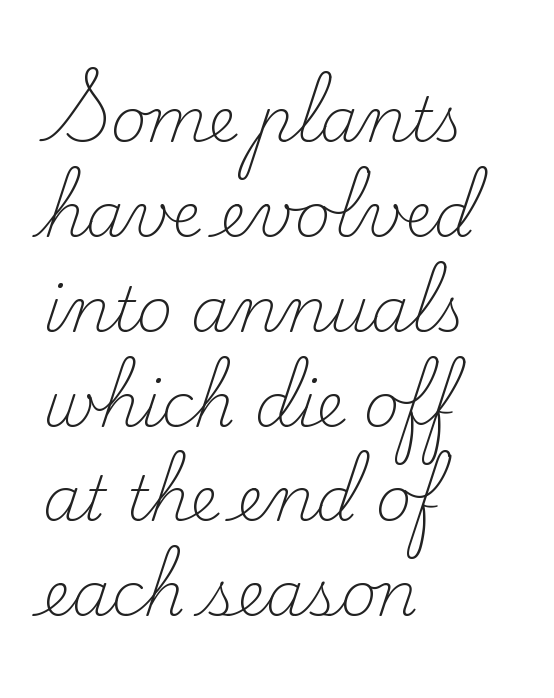
{"serif": "yes", "bold": "no", "weight": "light", "width": "normal", "stroke_contrast": "low", "x_height": "small", "monospaced": "no", "underline": "no", "align": "left", "line_spacing": "normal", "line_spacing_ratio": 1.53, "letter_spacing": "normal", "letter_spacing_em": 0.0, "glyph_px": 62}
